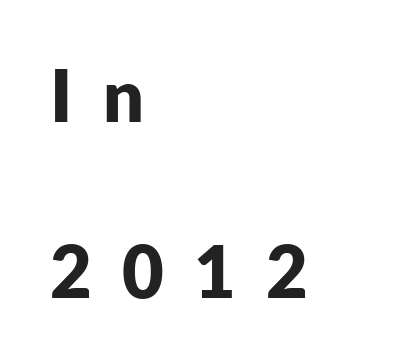
{"serif": "no", "italic": "no", "bold": "yes", "weight": "bold", "width": "normal", "stroke_contrast": "low", "x_height": "medium", "monospaced": "no", "underline": "no", "align": "left", "line_spacing": "loose", "line_spacing_ratio": 2.44, "letter_spacing": "wide", "letter_spacing_em": 0.42, "glyph_px": 72}
